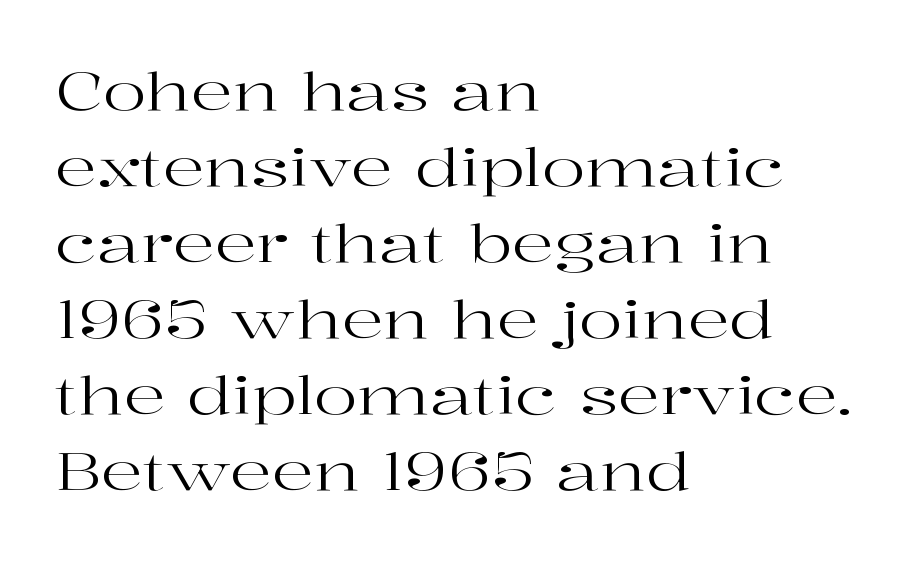
The image shows 52 px regular-weight, wide serif type, upright; set left-aligned, normal line spacing (1.46x), normal letter spacing, not underlined; high stroke contrast and a medium x-height.
